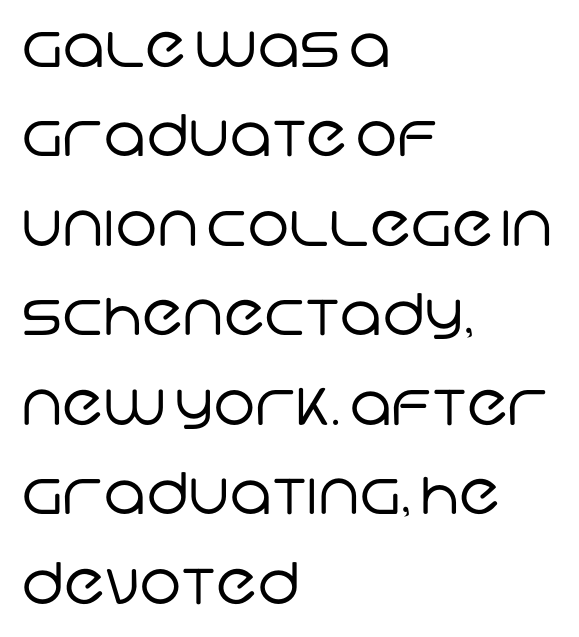
Caption: multi-line text, flush left, ragged right. These lines sit exactly where default settings would place them. Honestly, the letter spacing is just normal — you wouldn't notice it. No feet cap the strokes, marking this as sans-serif type. The space directly below the letters is spotless.
